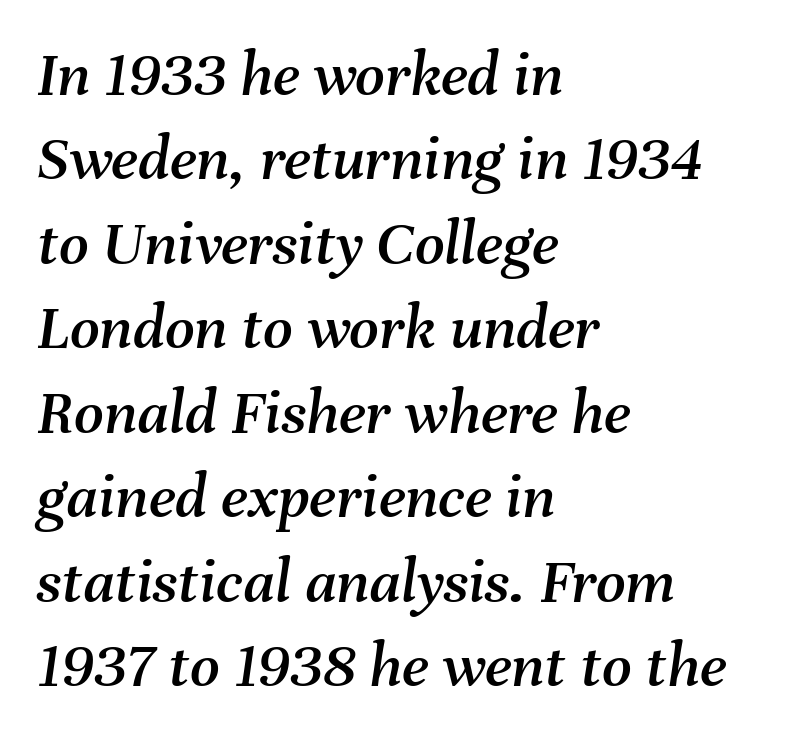
Q: Is the text italic (slanted)? A: Yes, it leans right by about 8 degrees.
Q: Is the text underlined? A: No.
Q: How is the paragraph aligned? A: Left-aligned.
Q: Is the spacing between letters normal or unusually wide? A: Normal.
Q: Is the spacing between lines tight, normal or loose? A: Normal.
Q: Width (condensed, normal, or wide)? A: Normal.
Q: Stroke contrast? A: Medium.
Q: x-height? A: Medium.
Q: Monospaced? A: No.
